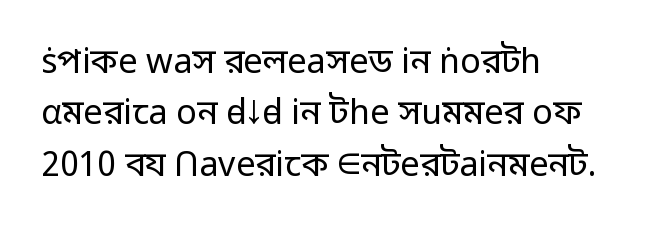
The image shows 34 px regular-weight sans-serif type, upright; set left-aligned, normal line spacing (1.51x), normal letter spacing, not underlined; low stroke contrast and a medium x-height.
